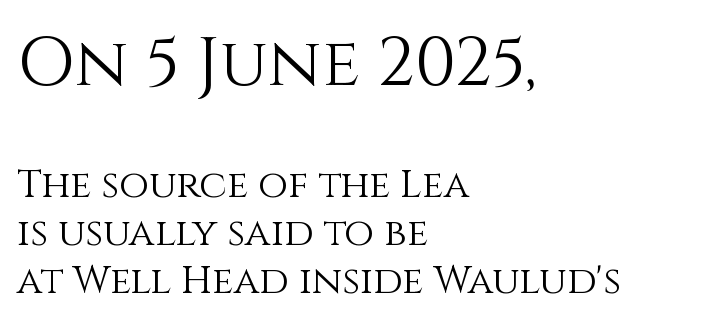
Q: Is the text bold? A: No.
Q: Is the text italic (slanted)? A: No, it is upright.
Q: Is the text underlined? A: No.
Q: How is the paragraph aligned? A: Left-aligned.
Q: Is the spacing between letters normal or unusually wide? A: Normal.
Q: Which block of text is set in a larger size, the first (top) or the second (bottom)? A: The first (top) one.
Q: Width (condensed, normal, or wide)? A: Normal.
Q: Stroke contrast? A: Medium.
Q: x-height? A: Large.
Q: Monospaced? A: No.
